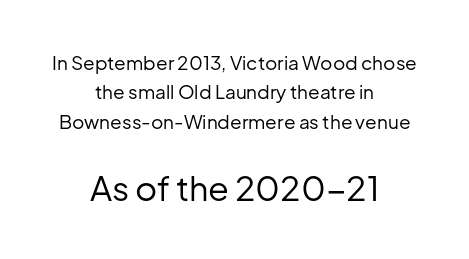
Q: Is the text bold? A: No.
Q: Is the text italic (slanted)? A: No, it is upright.
Q: Is the typeface a serif or a sans-serif typeface? A: Sans-serif.
Q: Is the text underlined? A: No.
Q: How is the paragraph aligned? A: Centered.
Q: Is the spacing between letters normal or unusually wide? A: Normal.
Q: Is the spacing between lines tight, normal or loose? A: Normal.
Q: Which block of text is set in a larger size, the first (top) or the second (bottom)? A: The second (bottom) one.
Q: Width (condensed, normal, or wide)? A: Normal.
Q: Stroke contrast? A: Low.
Q: x-height? A: Medium.
Q: Monospaced? A: No.
